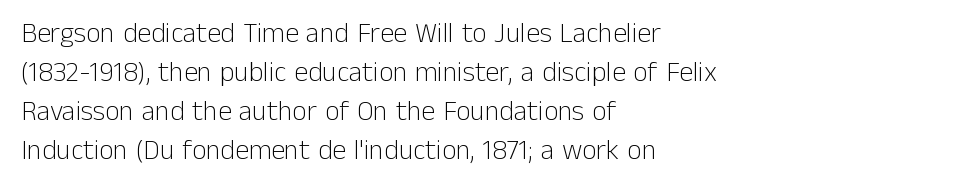
{"serif": "no", "italic": "no", "bold": "no", "weight": "light", "width": "normal", "stroke_contrast": "low", "x_height": "medium", "monospaced": "no", "underline": "no", "align": "left", "line_spacing": "normal", "line_spacing_ratio": 1.39, "letter_spacing": "normal", "letter_spacing_em": 0.0, "glyph_px": 28}
